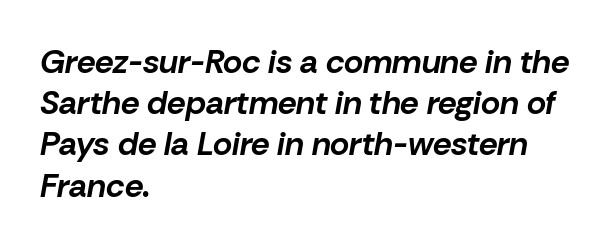
Q: Is the text bold? A: Yes.
Q: Is the text italic (slanted)? A: Yes, it leans right by about 10 degrees.
Q: Is the text underlined? A: No.
Q: How is the paragraph aligned? A: Left-aligned.
Q: Is the spacing between letters normal or unusually wide? A: Normal.
Q: Is the spacing between lines tight, normal or loose? A: Normal.
Q: Width (condensed, normal, or wide)? A: Normal.
Q: Stroke contrast? A: Low.
Q: x-height? A: Medium.
Q: Monospaced? A: No.
